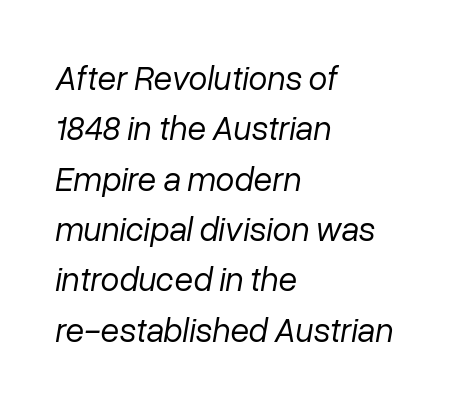
The image shows 34 px regular-weight type, italic (leaning right); set left-aligned, normal line spacing (1.48x), normal letter spacing, not underlined; low stroke contrast and a medium x-height.
